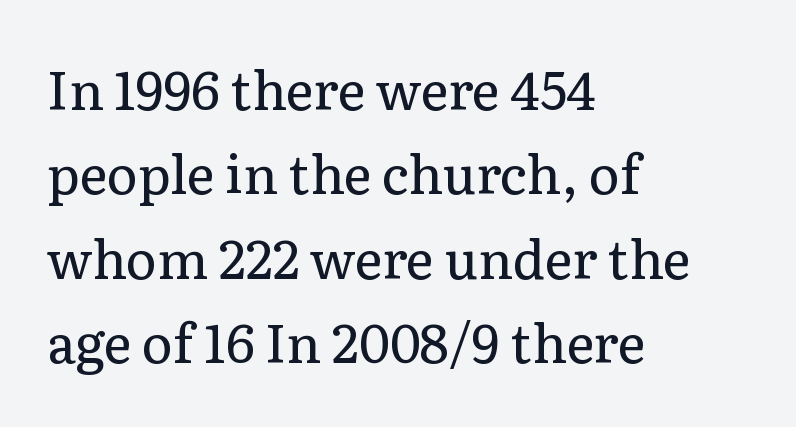
{"serif": "yes", "italic": "no", "bold": "no", "weight": "regular", "width": "normal", "stroke_contrast": "low", "x_height": "medium", "monospaced": "no", "underline": "no", "align": "left", "line_spacing": "normal", "line_spacing_ratio": 1.59, "letter_spacing": "normal", "letter_spacing_em": 0.0, "glyph_px": 53}
